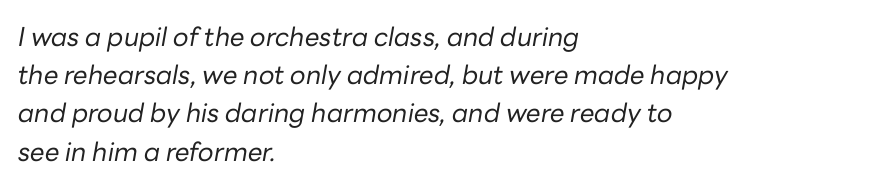
The face used here is rendered with its standard letterfit. Clear beneath every line of the passage. Quick note: interline space is typical. If you drew a ruler down the left edge, every line would touch it. No letter is thick-stroked: the sample isn't bold.
